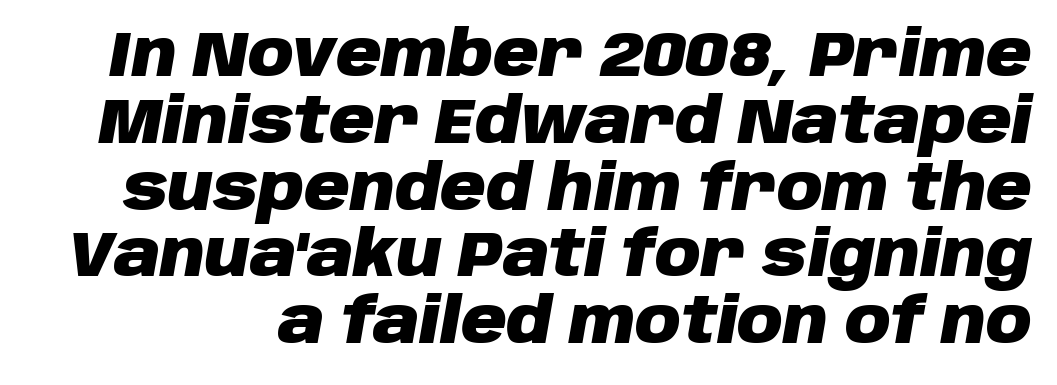
The image shows 63 px heavy type, italic (leaning right); set tight line spacing (1.06x), normal letter spacing, not underlined; low stroke contrast and a large x-height.
